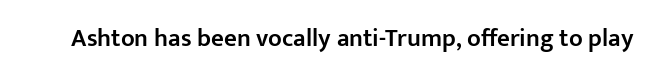
{"italic": "no", "bold": "semi", "underline": "no", "letter_spacing": "normal", "letter_spacing_em": 0.0, "glyph_px": 25}
